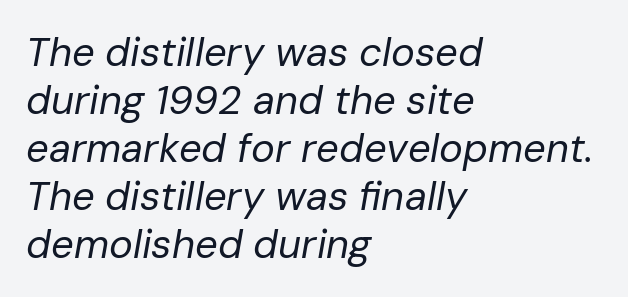
Q: Is the text bold? A: No.
Q: Is the text italic (slanted)? A: Yes, it leans right by about 10 degrees.
Q: Is the text underlined? A: No.
Q: How is the paragraph aligned? A: Left-aligned.
Q: Is the spacing between letters normal or unusually wide? A: Normal.
Q: Width (condensed, normal, or wide)? A: Normal.
Q: Stroke contrast? A: Low.
Q: x-height? A: Medium.
Q: Monospaced? A: No.
